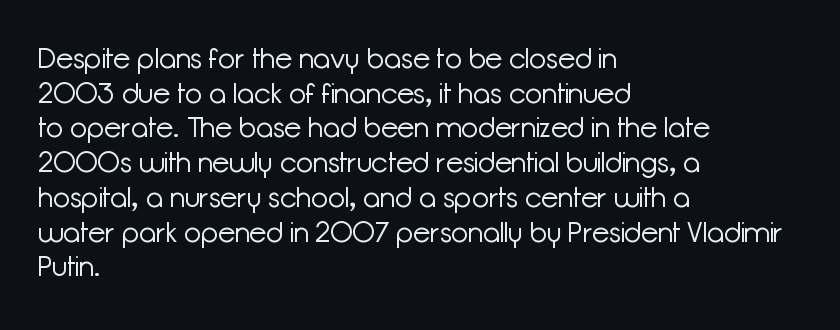
{"serif": "no", "italic": "no", "bold": "no", "weight": "light", "width": "normal", "stroke_contrast": "low", "x_height": "medium", "monospaced": "no", "underline": "no", "align": "left", "line_spacing_ratio": 1.24, "letter_spacing": "normal", "letter_spacing_em": 0.0, "glyph_px": 28}
